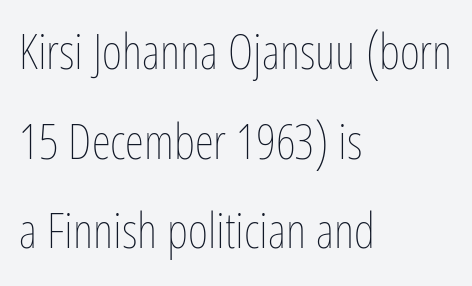
The image shows 49 px thin, condensed type, upright; set left-aligned, line spacing 1.83x, normal letter spacing, not underlined; low stroke contrast and a medium x-height.
